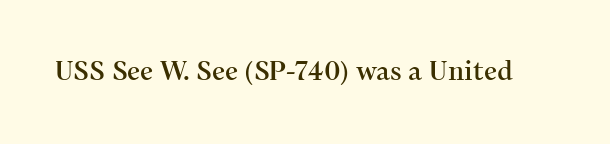
Q: Is the text italic (slanted)? A: No, it is upright.
Q: Is the text underlined? A: No.
Q: Is the spacing between letters normal or unusually wide? A: Normal.
